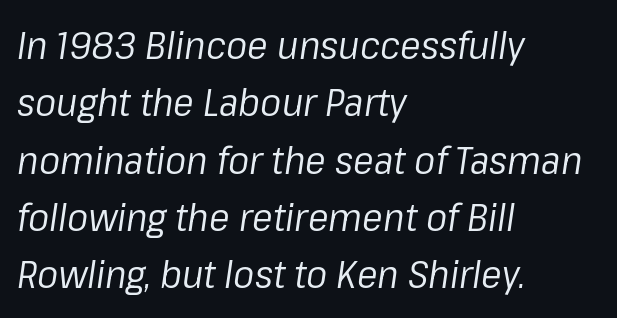
{"italic": "yes", "lean": "right", "slant_degrees": 8, "bold": "no", "weight": "regular", "width": "normal", "stroke_contrast": "low", "x_height": "medium", "monospaced": "no", "underline": "no", "align": "left", "line_spacing": "normal", "line_spacing_ratio": 1.47, "letter_spacing": "normal", "letter_spacing_em": 0.0, "glyph_px": 39}
